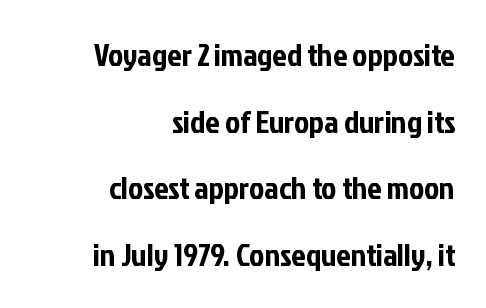
The image shows 32 px condensed sans-serif type, upright; set right-aligned, loose line spacing (2.08x), normal letter spacing, not underlined; low stroke contrast and a medium x-height.
